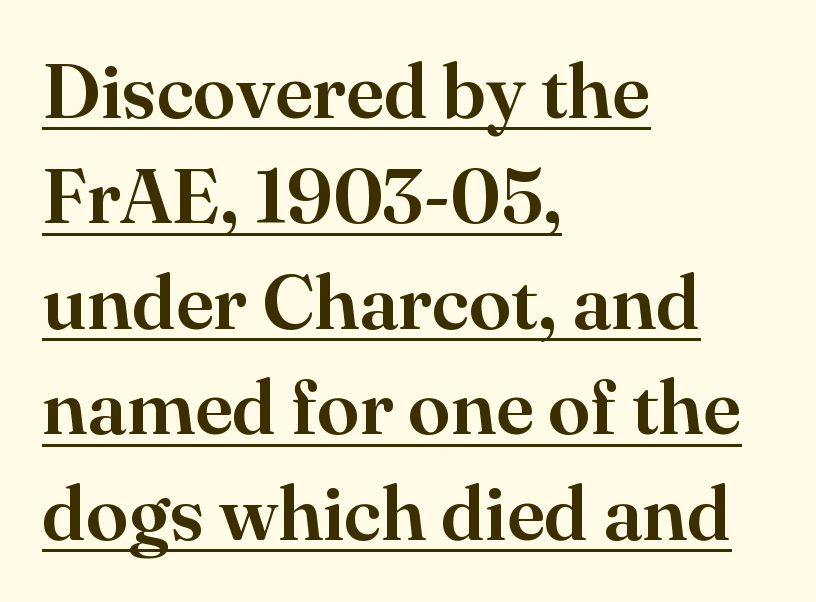
Alignment: flush left. Spacing verdict: proportional, widths tailored to each character. Has an underline been added? It has. Students, note that the glyphs here touch the page at normal intervals.
